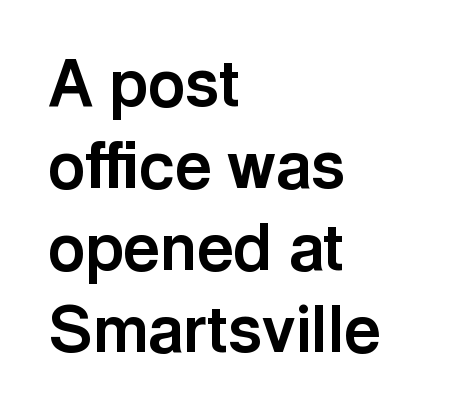
The image shows 64 px bold sans-serif type, upright; set left-aligned, normal line spacing (1.28x), normal letter spacing, not underlined; a medium x-height.
